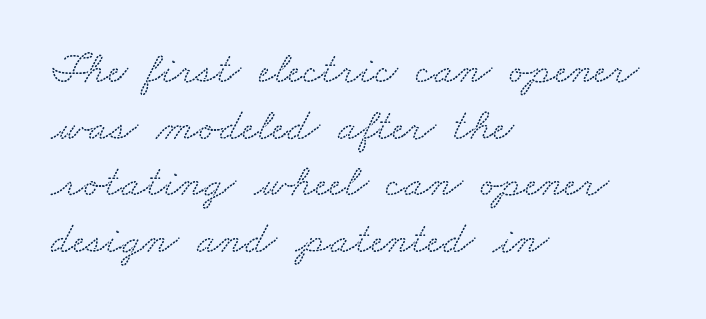
The paragraph shown leans on its left margin. Think of a printed novel: that variable character pitch is what you see here. Decoration check: the copy has no underline. Does extra space separate the letters? No, they use regular spacing. One glance says typical: line gaps are just what's usual.
